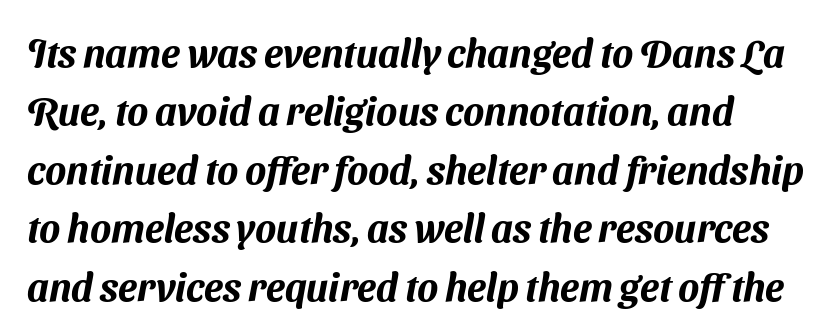
Q: Is the typeface a serif or a sans-serif typeface? A: Sans-serif.
Q: Is the text underlined? A: No.
Q: Is the spacing between letters normal or unusually wide? A: Normal.
Q: Is the spacing between lines tight, normal or loose? A: Normal.
Q: Width (condensed, normal, or wide)? A: Normal.
Q: Stroke contrast? A: Medium.
Q: x-height? A: Medium.
Q: Monospaced? A: No.
